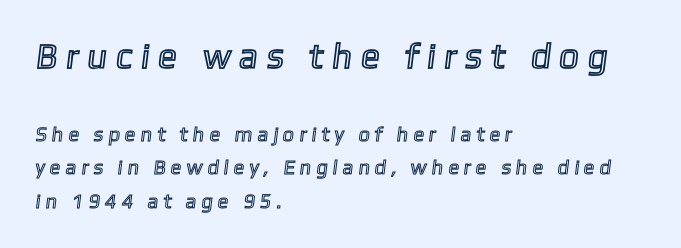
The image shows 35 px text type; set left-aligned, normal line spacing (1.68x), unusually wide letter spacing (+0.25 em), not underlined; the first (top) block is 1.75x larger; a medium x-height.
